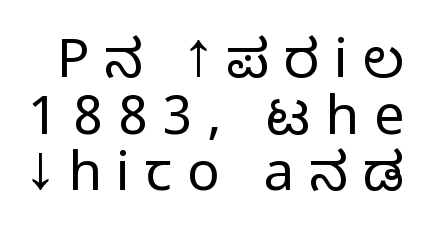
The image shows 54 px regular-weight, condensed sans-serif type, upright; set tight line spacing (1.05x), unusually wide letter spacing (+0.28 em), not underlined; low stroke contrast and a large x-height.
